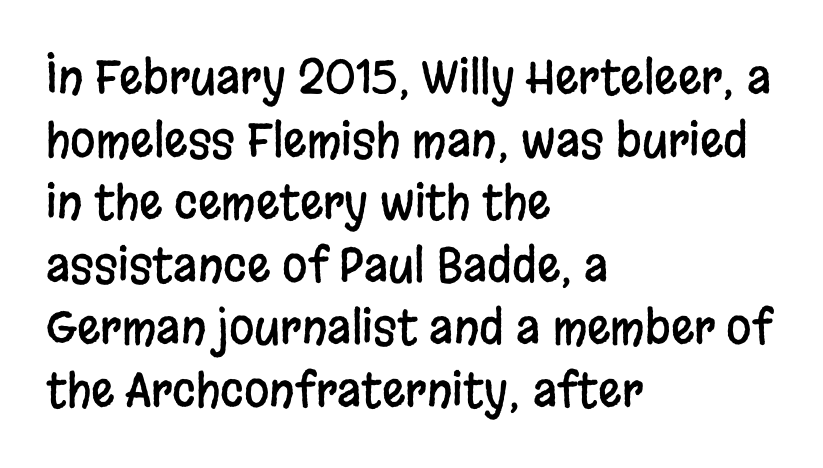
{"serif": "no", "italic": "no", "width": "condensed", "stroke_contrast": "low", "x_height": "large", "monospaced": "no", "underline": "no", "align": "left", "line_spacing": "normal", "line_spacing_ratio": 1.36, "letter_spacing": "normal", "letter_spacing_em": 0.0, "glyph_px": 46}
